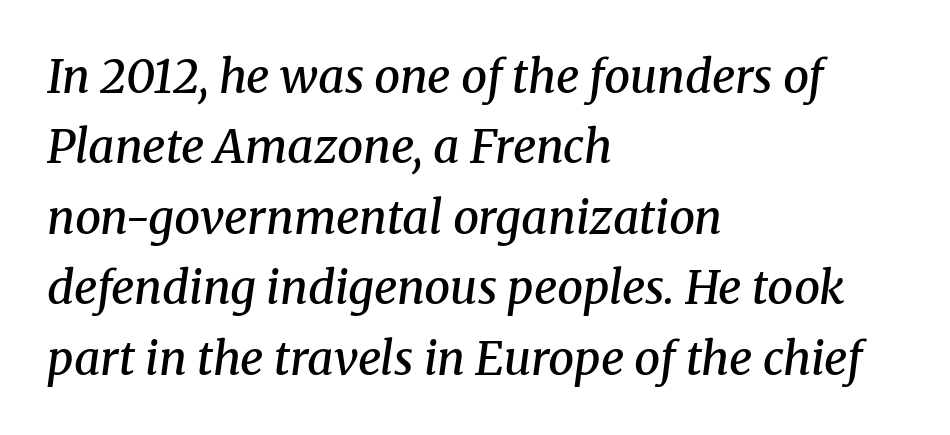
Q: Is the text bold? A: Semi-bold.
Q: Is the text italic (slanted)? A: Yes, it leans right by about 8 degrees.
Q: Is the typeface a serif or a sans-serif typeface? A: Serif.
Q: Is the text underlined? A: No.
Q: How is the paragraph aligned? A: Left-aligned.
Q: Is the spacing between letters normal or unusually wide? A: Normal.
Q: Is the spacing between lines tight, normal or loose? A: Normal.
Q: Width (condensed, normal, or wide)? A: Normal.
Q: Stroke contrast? A: Medium.
Q: x-height? A: Medium.
Q: Monospaced? A: No.
